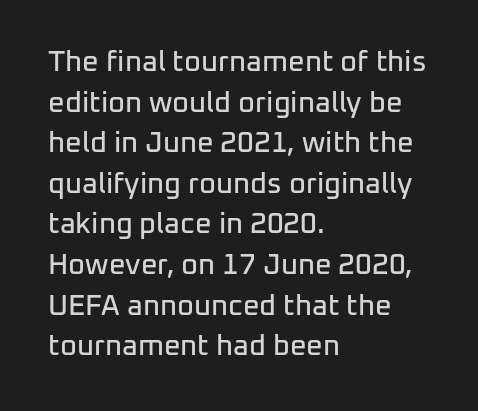
The image shows 29 px sans-serif type, upright; set left-aligned, normal line spacing (1.4x), normal letter spacing, not underlined; low stroke contrast and a medium x-height.
